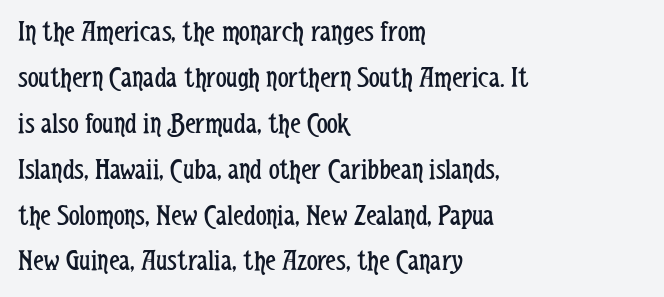
{"serif": "no", "italic": "no", "bold": "no", "weight": "regular", "width": "condensed", "stroke_contrast": "low", "x_height": "medium", "monospaced": "no", "underline": "no", "align": "left", "line_spacing": "normal", "line_spacing_ratio": 1.53, "letter_spacing": "normal", "letter_spacing_em": 0.0, "glyph_px": 30}
